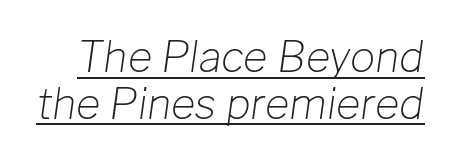
{"italic": "yes", "lean": "right", "slant_degrees": 8, "bold": "no", "weight": "light", "width": "normal", "stroke_contrast": "low", "x_height": "medium", "monospaced": "no", "underline": "yes", "line_spacing": "tight", "line_spacing_ratio": 1.11, "letter_spacing": "normal", "letter_spacing_em": 0.0, "glyph_px": 42}
